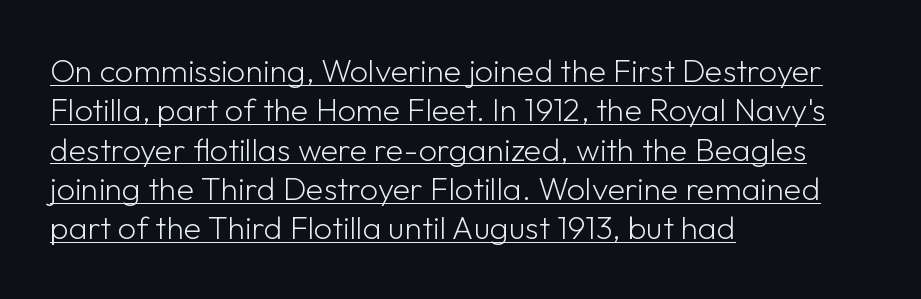
The image shows 32 px light sans-serif type, upright; set left-aligned, line spacing 1.23x, normal letter spacing, underlined; low stroke contrast and a medium x-height.
